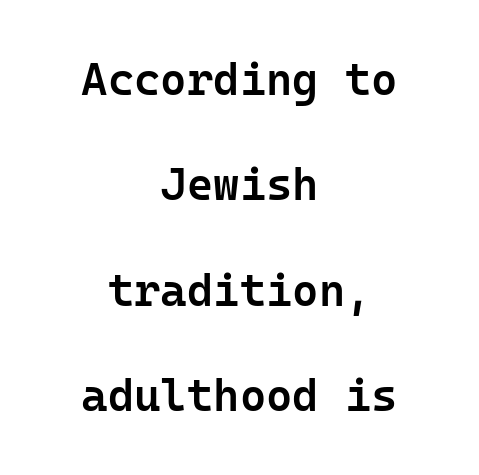
{"serif": "no", "italic": "no", "bold": "semi", "weight": "semibold", "width": "normal", "stroke_contrast": "low", "x_height": "medium", "monospaced": "yes", "underline": "no", "align": "center", "line_spacing": "loose", "line_spacing_ratio": 2.34, "letter_spacing": "normal", "letter_spacing_em": 0.0, "glyph_px": 45}
